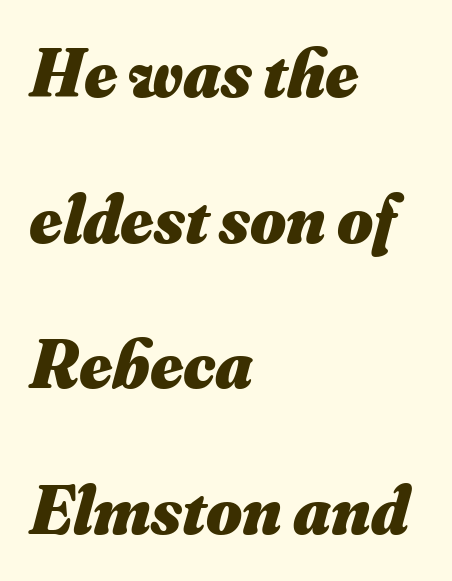
Pretty heavy lettering here — definitely bold. Does the copy run flush right? No — it runs flush left. The line-height multiplier appears high, well above default. Looking at the ascenders, they clearly lean. No word sits above an underline.
